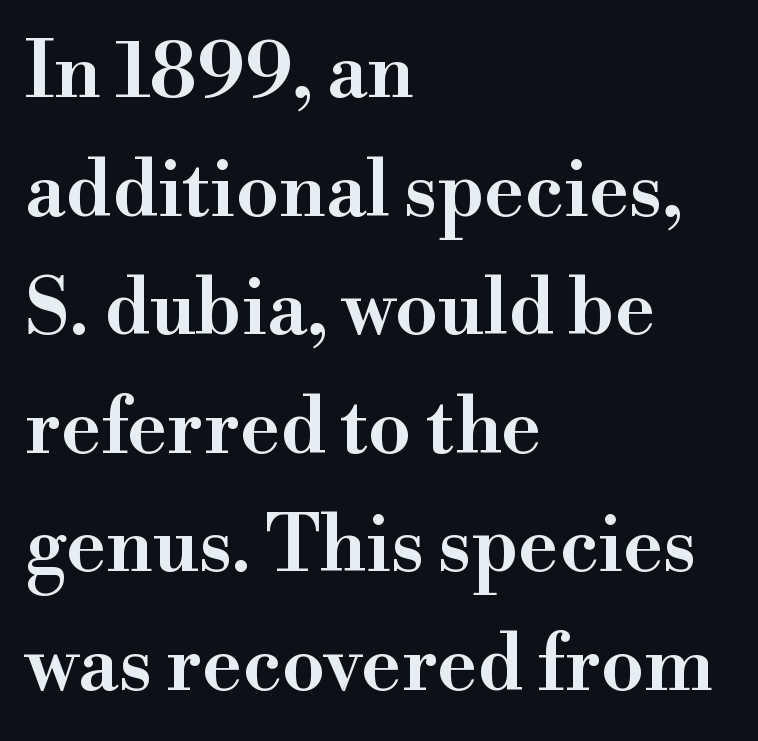
Q: Is the text bold? A: Semi-bold.
Q: Is the text italic (slanted)? A: No, it is upright.
Q: Is the typeface a serif or a sans-serif typeface? A: Serif.
Q: Is the text underlined? A: No.
Q: How is the paragraph aligned? A: Left-aligned.
Q: Is the spacing between letters normal or unusually wide? A: Normal.
Q: Is the spacing between lines tight, normal or loose? A: Normal.
Q: Width (condensed, normal, or wide)? A: Normal.
Q: Stroke contrast? A: High.
Q: x-height? A: Small.
Q: Monospaced? A: No.
